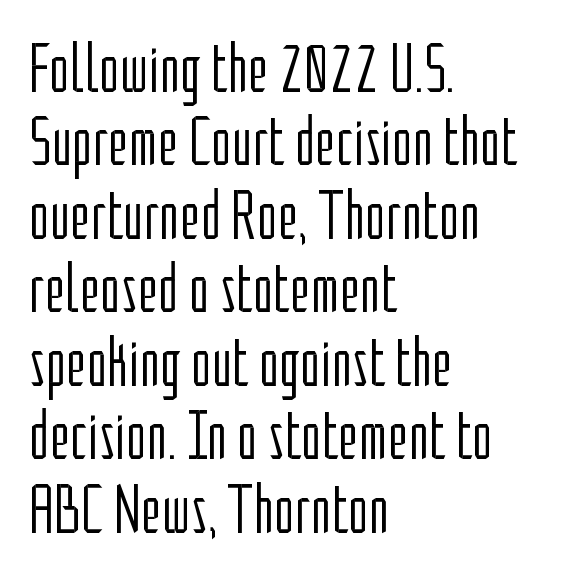
A typesetter would call this zero additional tracking. Is this a heavy cut? Hardly; it is regular or lighter. The letters advance in unequal steps, a hallmark of proportional type. The glyphs are unaccompanied by any horizontal stroke below them. What kind of face is this? One without serifs — a sans.
